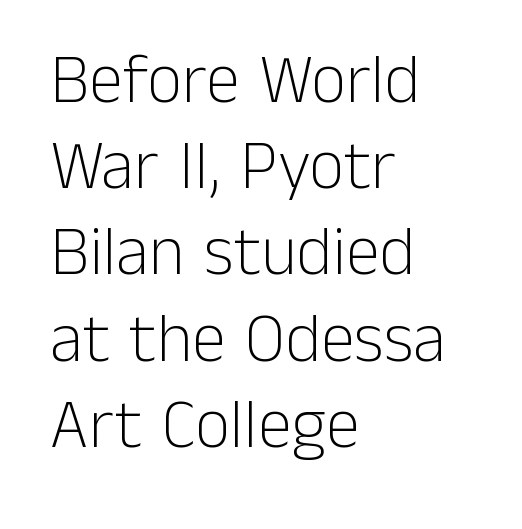
The font's upright variant was chosen for this text. Casual observation: everything's shoved over to the left. What's the leading like? Ordinary, nothing unusual. The font is comparable to plain body text, perhaps lighter. Between one letter and the next there's only the usual sliver of space. Nope, no serifs anywhere on these letters.
